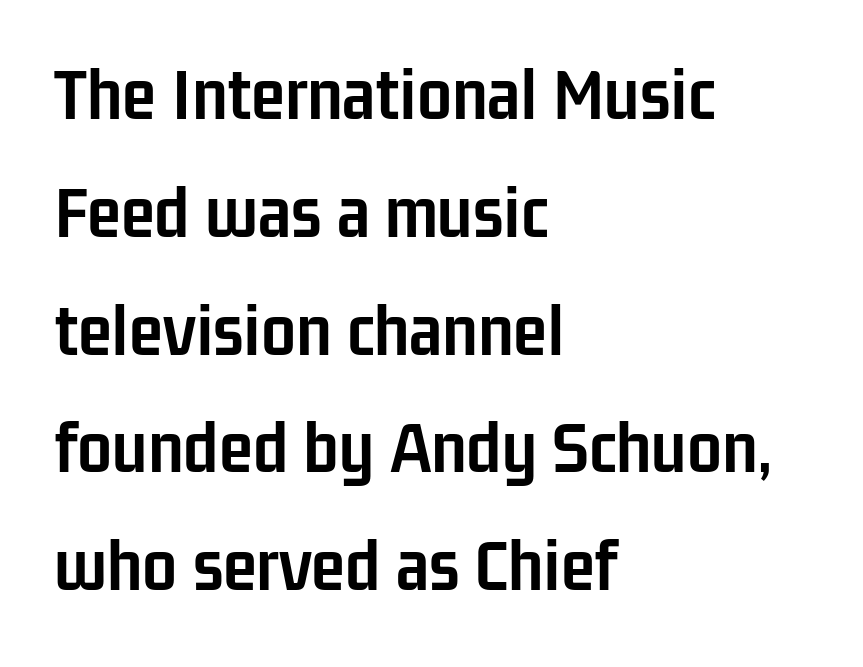
Q: Is the text bold? A: Yes.
Q: Is the text italic (slanted)? A: No, it is upright.
Q: Is the typeface a serif or a sans-serif typeface? A: Sans-serif.
Q: Is the text underlined? A: No.
Q: How is the paragraph aligned? A: Left-aligned.
Q: Is the spacing between letters normal or unusually wide? A: Normal.
Q: Is the spacing between lines tight, normal or loose? A: Normal.
Q: Width (condensed, normal, or wide)? A: Condensed.
Q: Stroke contrast? A: Low.
Q: x-height? A: Medium.
Q: Monospaced? A: No.
